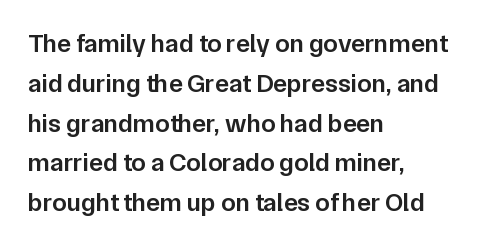
Q: Is the text bold? A: Semi-bold.
Q: Is the text italic (slanted)? A: No, it is upright.
Q: Is the text underlined? A: No.
Q: How is the paragraph aligned? A: Left-aligned.
Q: Is the spacing between letters normal or unusually wide? A: Normal.
Q: Is the spacing between lines tight, normal or loose? A: Normal.
